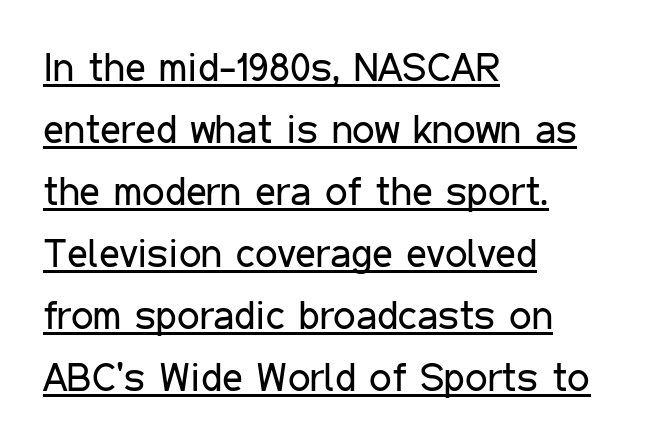
The image shows 40 px regular-weight, condensed sans-serif type, upright; set left-aligned, normal line spacing (1.55x), normal letter spacing, underlined; low stroke contrast and a medium x-height.
